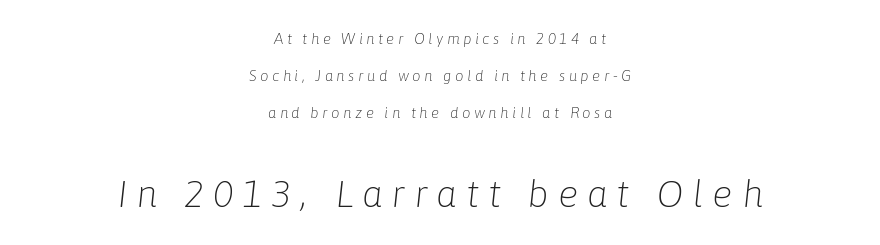
The image shows 38 px light type, italic (leaning right); set centered, loose line spacing (2.47x), unusually wide letter spacing (+0.23 em), not underlined; the second (bottom) block is 2.53x larger; low stroke contrast and a medium x-height.
